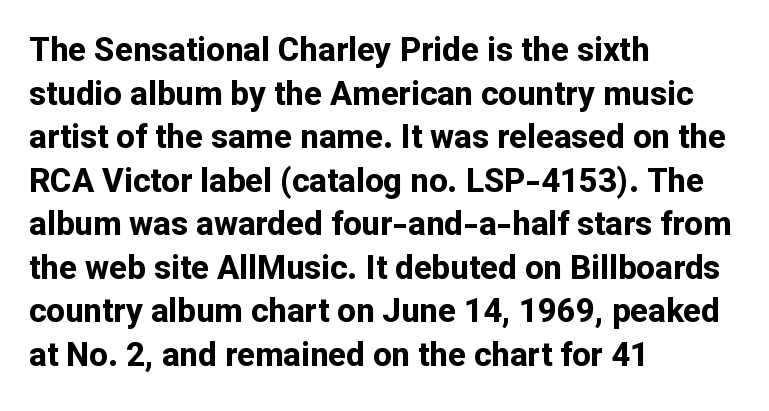
Q: Is the text bold? A: Yes.
Q: Is the text italic (slanted)? A: No, it is upright.
Q: Is the typeface a serif or a sans-serif typeface? A: Sans-serif.
Q: Is the text underlined? A: No.
Q: How is the paragraph aligned? A: Left-aligned.
Q: Is the spacing between letters normal or unusually wide? A: Normal.
Q: Is the spacing between lines tight, normal or loose? A: Normal.
Q: Width (condensed, normal, or wide)? A: Normal.
Q: Stroke contrast? A: Low.
Q: x-height? A: Medium.
Q: Monospaced? A: No.
